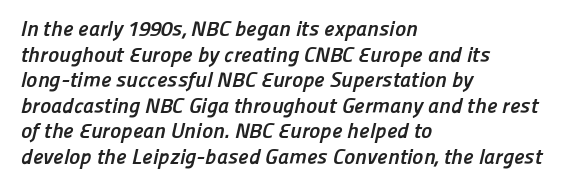
{"bold": "yes", "underline": "no", "align": "left", "line_spacing_ratio": 1.22, "letter_spacing": "normal", "letter_spacing_em": 0.0, "glyph_px": 21}
